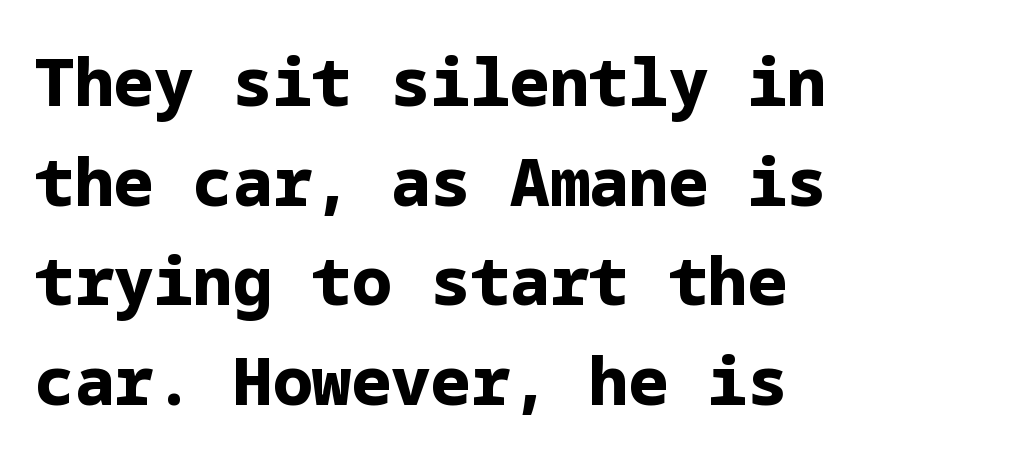
The image shows 66 px bold sans-serif type, upright; set left-aligned, normal line spacing (1.51x), normal letter spacing, not underlined; low stroke contrast and a medium x-height.
